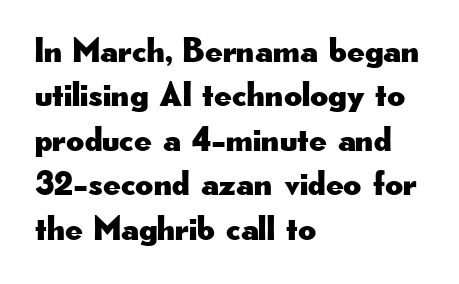
In terms of letterform style, serifs are entirely absent. Reading down the block, your eye returns to a fixed left position each line. Do the characters align in a grid? No, the font is proportional. Lines of text with bare space underneath. The horizontal fit of the characters is conventional and even.
